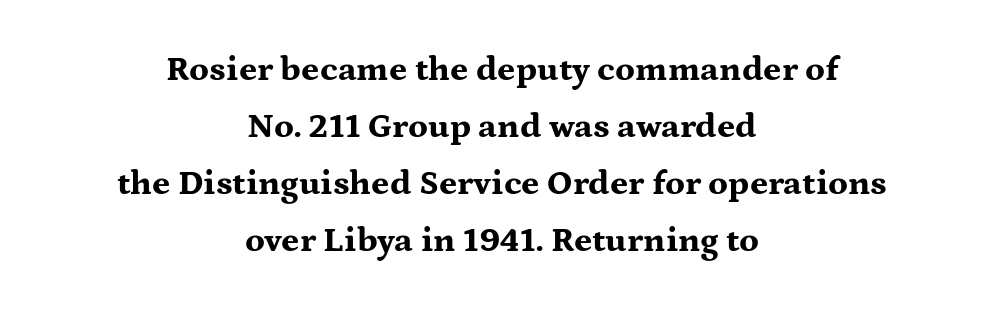
The image shows 35 px bold, wide serif type, upright; set centered, normal line spacing (1.63x), normal letter spacing, not underlined; medium stroke contrast and a medium x-height.
